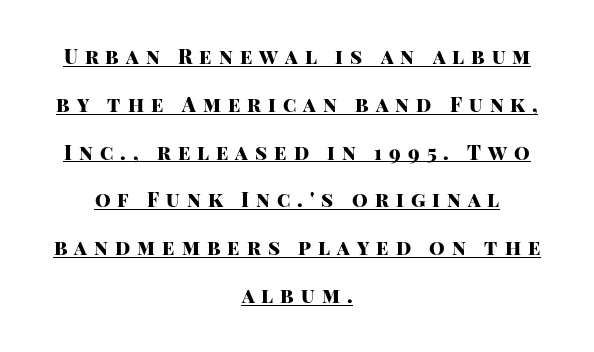
Rendered with straight, roman letterforms. Every word sits above its own underline. Stroke thickness is high; the sample reads as a true bold. Baseline-to-baseline distance is far greater than the letter height. The passage is arranged like a title page — every line centered.
